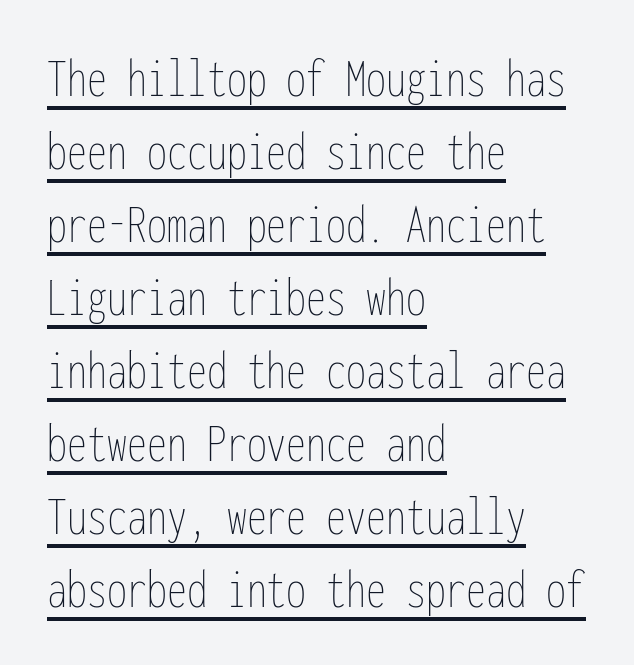
Q: Is the text bold? A: No.
Q: Is the text italic (slanted)? A: No, it is upright.
Q: Is the text underlined? A: Yes.
Q: How is the paragraph aligned? A: Left-aligned.
Q: Is the spacing between letters normal or unusually wide? A: Normal.
Q: Is the spacing between lines tight, normal or loose? A: Normal.
Q: Width (condensed, normal, or wide)? A: Condensed.
Q: Stroke contrast? A: Low.
Q: x-height? A: Medium.
Q: Monospaced? A: Yes.
